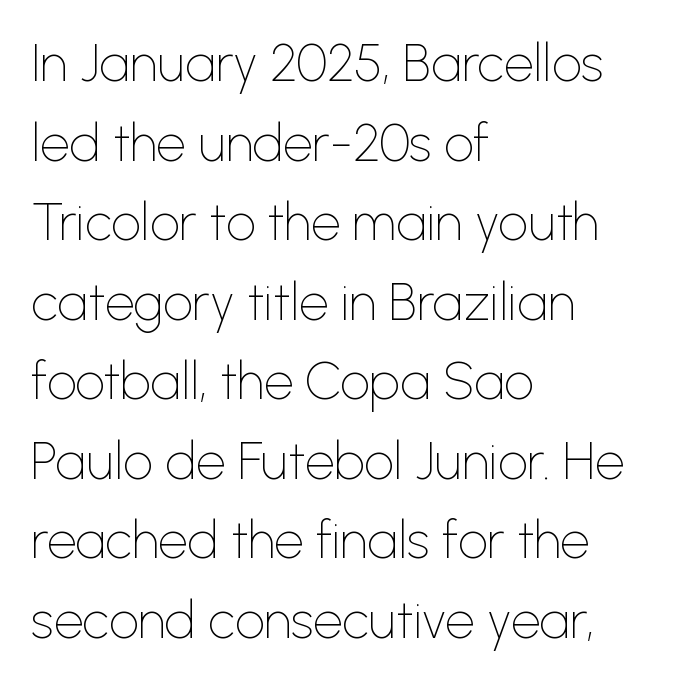
{"serif": "no", "italic": "no", "bold": "no", "weight": "thin", "width": "normal", "stroke_contrast": "low", "x_height": "medium", "monospaced": "no", "underline": "no", "align": "left", "line_spacing": "normal", "line_spacing_ratio": 1.53, "letter_spacing": "normal", "letter_spacing_em": 0.0, "glyph_px": 52}
